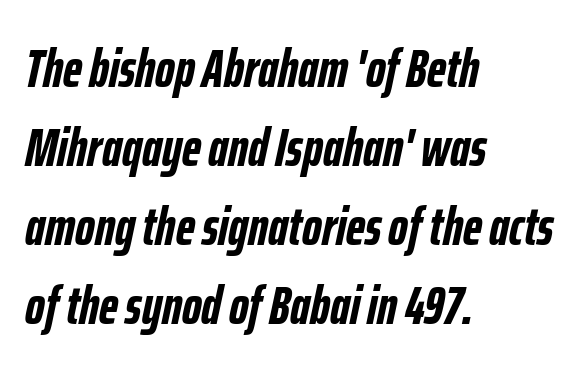
{"italic": "yes", "lean": "right", "slant_degrees": 12, "bold": "yes", "weight": "semibold", "width": "condensed", "stroke_contrast": "low", "x_height": "medium", "monospaced": "no", "underline": "no", "align": "left", "line_spacing": "normal", "line_spacing_ratio": 1.46, "letter_spacing": "normal", "letter_spacing_em": 0.0, "glyph_px": 54}
